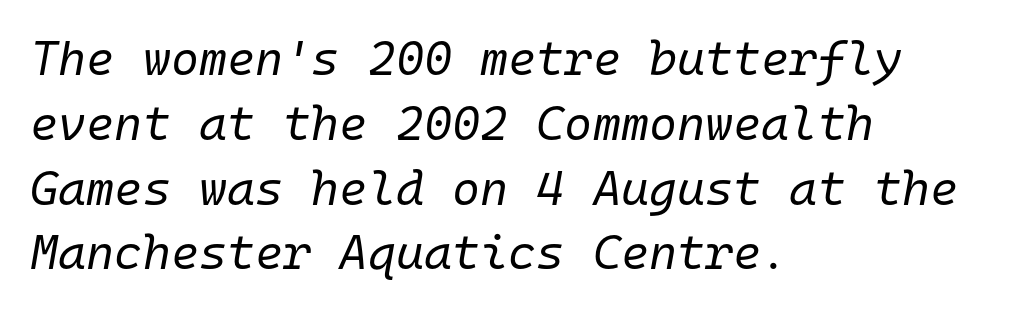
The image shows 48 px regular-weight type, italic (leaning right), monospaced; set left-aligned, normal line spacing (1.35x), normal letter spacing, not underlined; low stroke contrast and a medium x-height.
